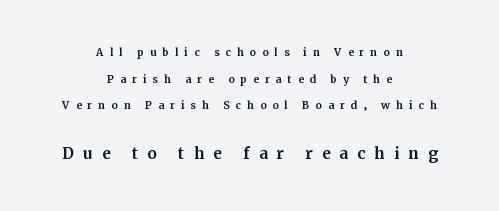
The image shows 21 px text type, upright; set centered, loose line spacing (1.91x), unusually wide letter spacing (+0.43 em), not underlined; the second (bottom) block is 1.5x larger.
